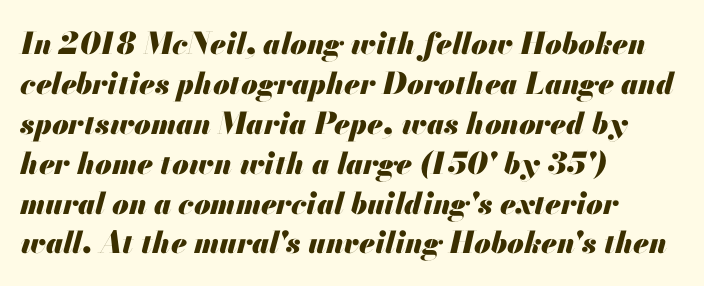
Q: Is the text bold? A: Yes.
Q: Is the text italic (slanted)? A: Yes, it leans right by about 13 degrees.
Q: Is the text underlined? A: No.
Q: How is the paragraph aligned? A: Left-aligned.
Q: Is the spacing between letters normal or unusually wide? A: Normal.
Q: Is the spacing between lines tight, normal or loose? A: Normal.
Q: Width (condensed, normal, or wide)? A: Normal.
Q: Stroke contrast? A: Medium.
Q: x-height? A: Small.
Q: Monospaced? A: No.
